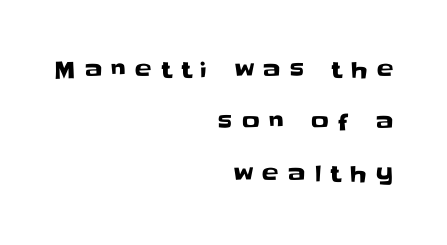
The image shows 22 px text type, upright; set right-aligned, loose line spacing (2.37x), unusually wide letter spacing (+0.42 em), not underlined.
